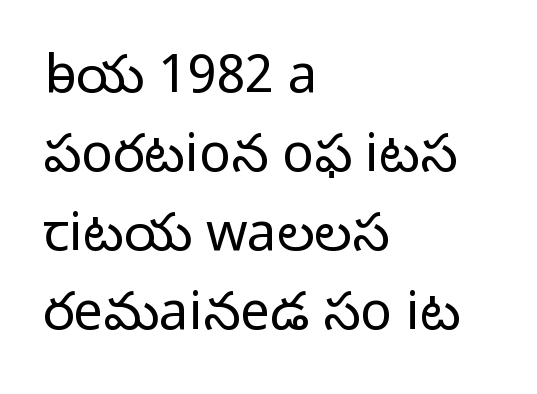
Letterform terminals end flat and unadorned throughout the passage. This sample uses an upright cut, with every glyph sitting square on the baseline. Clear beneath every line of the passage. Character widths vary here, with narrow letters taking less room than wide ones.
